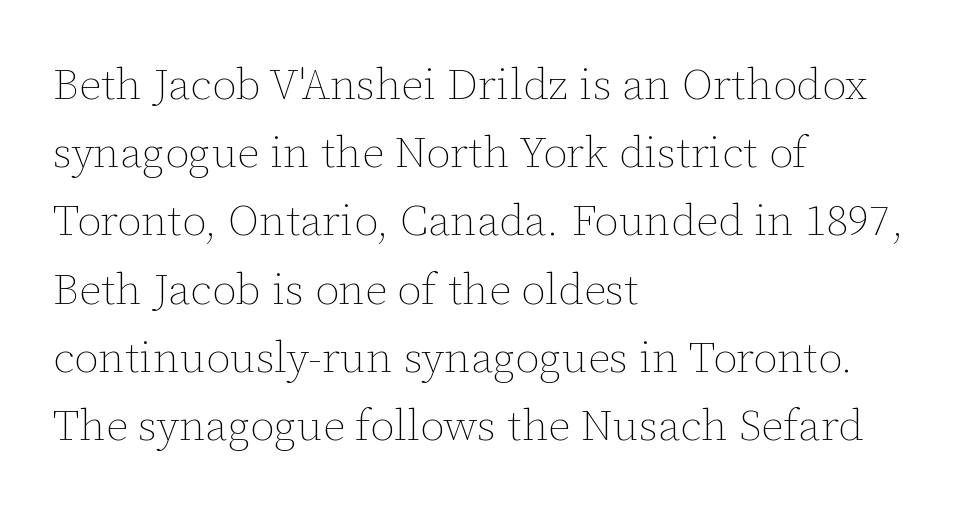
The image shows 44 px thin type, upright; set left-aligned, normal line spacing (1.55x), normal letter spacing, not underlined; low stroke contrast and a medium x-height.
